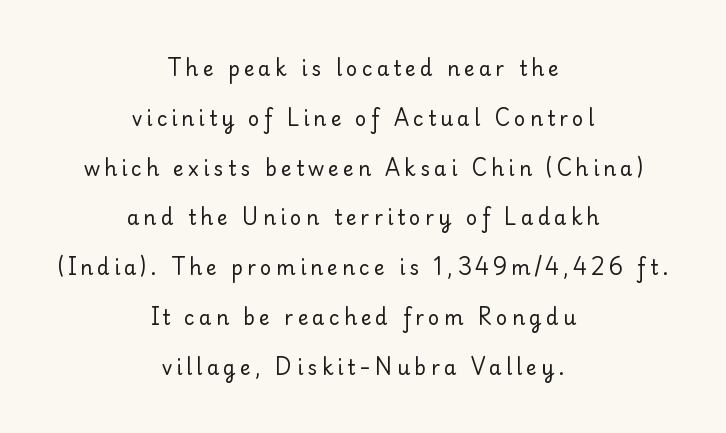
{"italic": "no", "bold": "no", "underline": "no", "align": "center", "line_spacing": "loose", "line_spacing_ratio": 2.49, "letter_spacing": "wide", "letter_spacing_em": 0.21, "glyph_px": 20}
